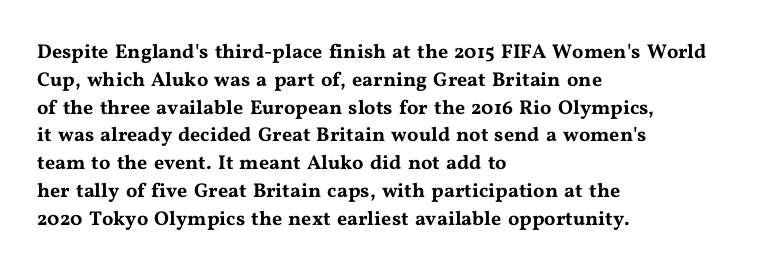
The image shows 20 px text type, upright; set left-aligned, normal line spacing (1.39x), normal letter spacing, not underlined.
